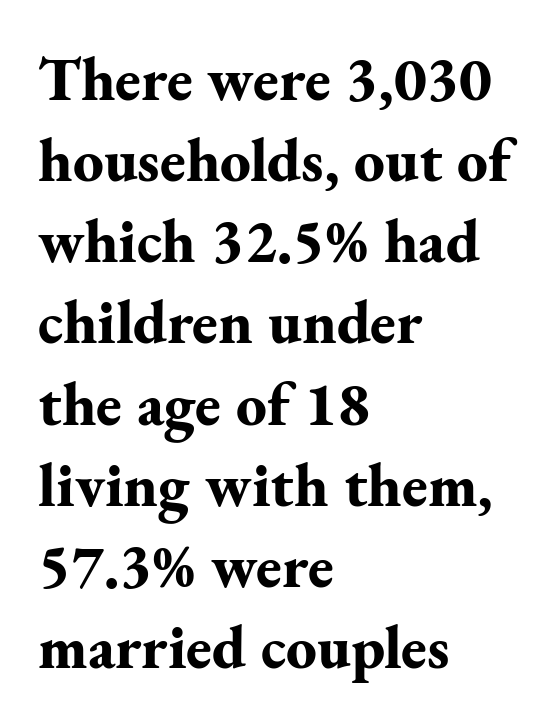
{"serif": "yes", "italic": "no", "bold": "yes", "weight": "bold", "width": "normal", "stroke_contrast": "medium", "x_height": "small", "monospaced": "no", "underline": "no", "align": "left", "line_spacing": "normal", "line_spacing_ratio": 1.33, "letter_spacing": "normal", "letter_spacing_em": 0.0, "glyph_px": 61}
